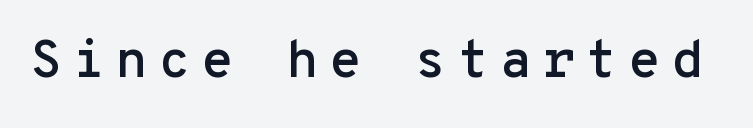
Q: Is the text italic (slanted)? A: No, it is upright.
Q: Is the typeface a serif or a sans-serif typeface? A: Sans-serif.
Q: Is the text underlined? A: No.
Q: Width (condensed, normal, or wide)? A: Normal.
Q: Stroke contrast? A: Low.
Q: x-height? A: Medium.
Q: Monospaced? A: Yes.
